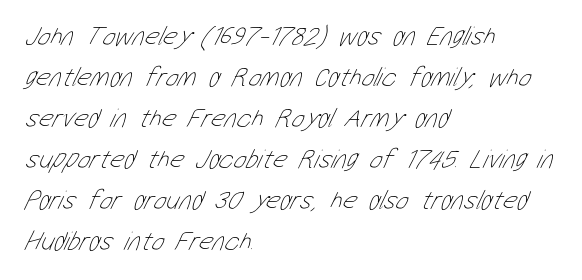
The letters look calm and open, with moderate or lighter stems. Reading down the block, your eye returns to a fixed left position each line. Look at the tracking — it's just the regular setting, nothing added. Rows of type keep a routine distance in the vertical direction. The space directly below the letters is spotless.
